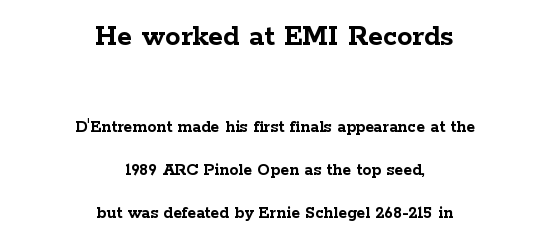
{"serif": "yes", "italic": "no", "bold": "yes", "weight": "semibold", "width": "wide", "stroke_contrast": "low", "x_height": "medium", "monospaced": "no", "underline": "no", "align": "center", "line_spacing": "loose", "line_spacing_ratio": 2.37, "letter_spacing": "normal", "letter_spacing_em": 0.0, "larger_block": "first", "size_ratio": 1.72, "glyph_px": 31}
